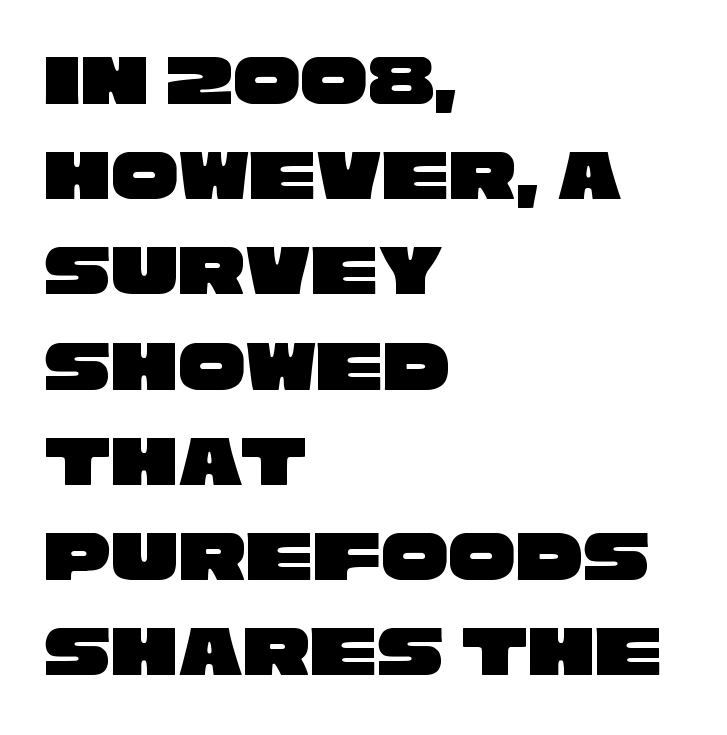
Q: Is the typeface a serif or a sans-serif typeface? A: Sans-serif.
Q: Is the text underlined? A: No.
Q: How is the paragraph aligned? A: Left-aligned.
Q: Is the spacing between letters normal or unusually wide? A: Normal.
Q: Is the spacing between lines tight, normal or loose? A: Normal.
Q: Width (condensed, normal, or wide)? A: Wide.
Q: Stroke contrast? A: Low.
Q: x-height? A: Large.
Q: Monospaced? A: No.
